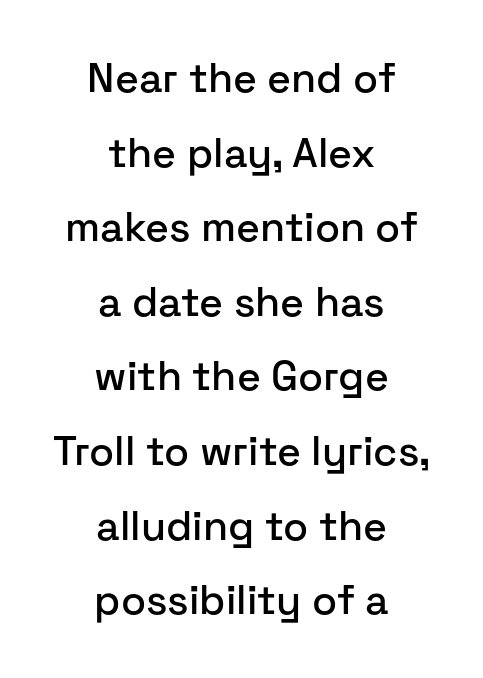
The specimen reads as upright at a glance. Students, note that the glyphs here touch the page at normal intervals. Casual observation: everything's sitting right in the middle. The zone under the glyphs is completely vacant. Note the varied advance widths — an 'i' is clearly narrower than an 'm'.
